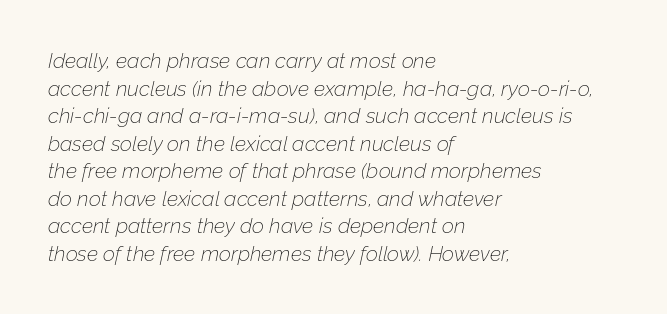
Q: Is the text bold? A: No.
Q: Is the text italic (slanted)? A: Yes, it leans right by about 12 degrees.
Q: Is the text underlined? A: No.
Q: How is the paragraph aligned? A: Left-aligned.
Q: Is the spacing between letters normal or unusually wide? A: Normal.
Q: Is the spacing between lines tight, normal or loose? A: Normal.
